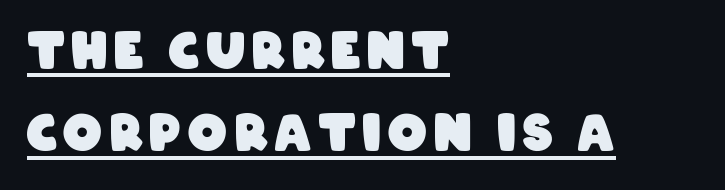
This block has exactly the height ordinary leading produces. Font category for this specimen: sans-serif. Spacing verdict: proportional, widths tailored to each character. The sample has been set heavy, in full bold. Each line starts at the same left margin while the right side varies.
